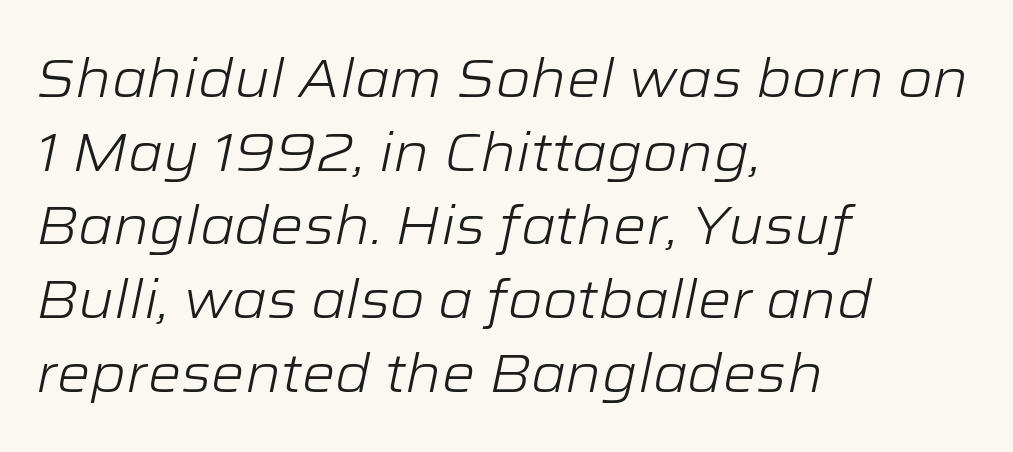
The image shows 53 px light, wide type, italic (leaning right); set left-aligned, normal line spacing (1.39x), normal letter spacing, not underlined; low stroke contrast and a medium x-height.
